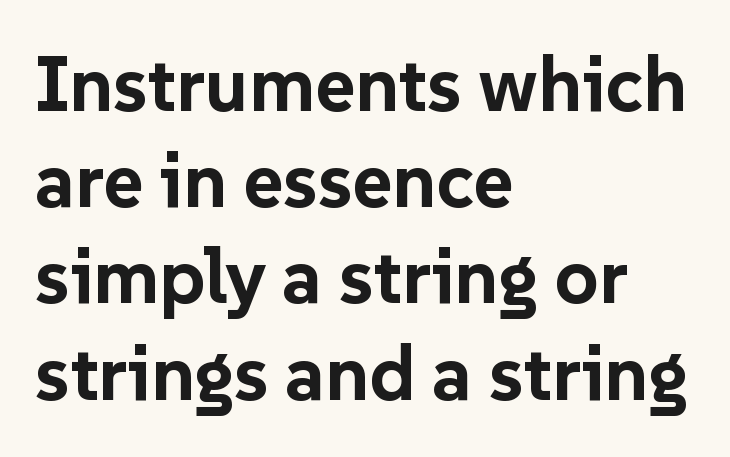
The image shows 77 px bold sans-serif type, upright; set left-aligned, normal line spacing (1.25x), normal letter spacing, not underlined; low stroke contrast and a medium x-height.
